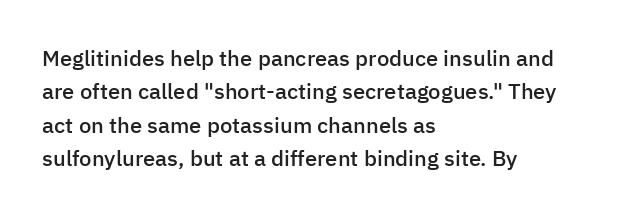
The image shows 22 px text type, upright; set left-aligned, normal line spacing (1.52x), normal letter spacing, not underlined.
